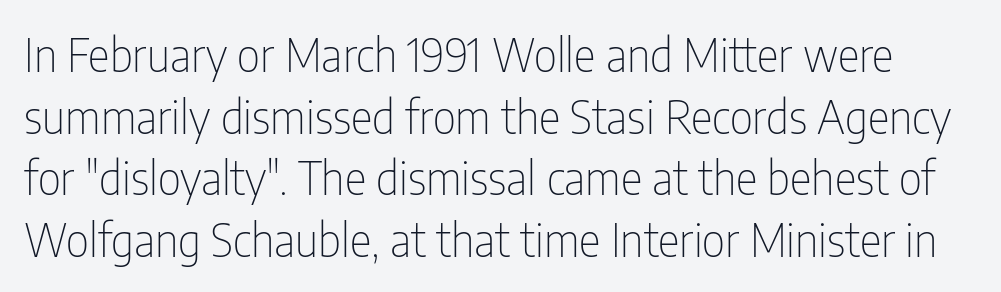
Examine the stroke ends and you'll find no serifs. Stroke thickness stays within the range of a standard reading face or lighter. This sample keeps an unexceptional amount of space between lines. The face used here is proportionally spaced, like ordinary book or web type.
